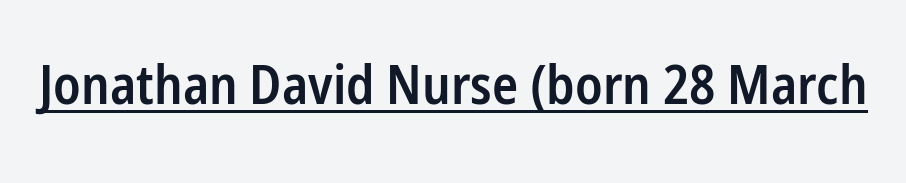
The image shows 54 px semibold, condensed sans-serif type, upright; set normal letter spacing, underlined; low stroke contrast and a medium x-height.
